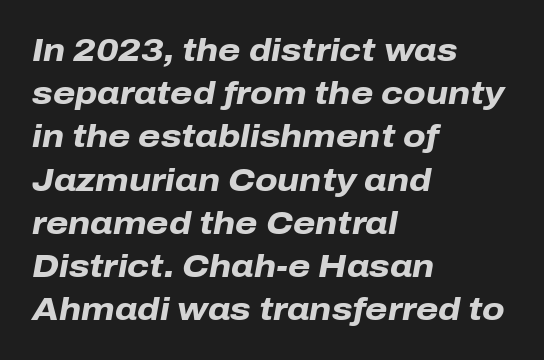
The image shows 32 px heavy type, italic (leaning right); set left-aligned, normal line spacing (1.35x), normal letter spacing, not underlined; low stroke contrast and a medium x-height.
